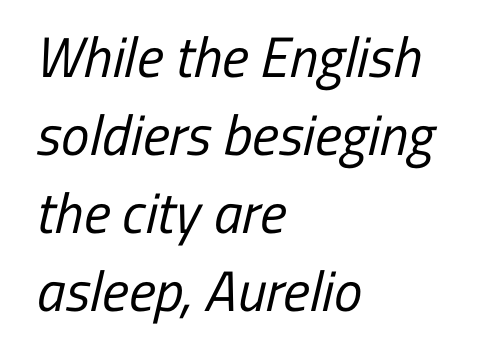
Each word holds together tightly as a unit, with standard inter-letter gaps. This sample keeps an unexceptional amount of space between lines. Looks like regular typesetting: each glyph gets only the width it needs. Think standard paragraph weight, or any step lighter than that. Horizontal alignment here is leftward, the default for most running prose.
